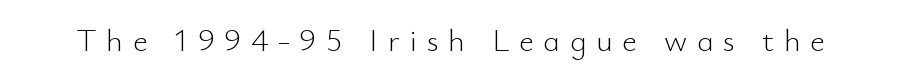
{"serif": "no", "italic": "no", "bold": "no", "weight": "light", "width": "normal", "stroke_contrast": "low", "x_height": "small", "monospaced": "no", "underline": "no", "letter_spacing": "wide", "letter_spacing_em": 0.3, "glyph_px": 32}
